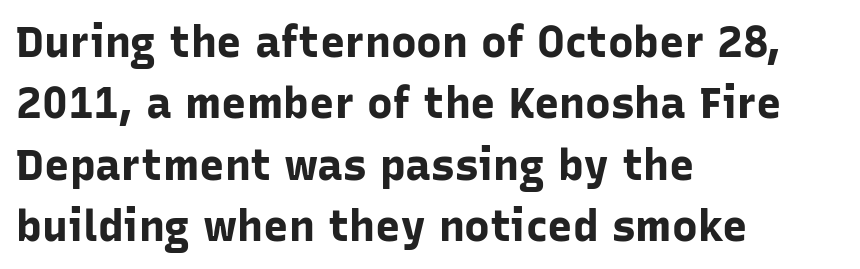
Q: Is the text bold? A: Yes.
Q: Is the text italic (slanted)? A: No, it is upright.
Q: Is the typeface a serif or a sans-serif typeface? A: Sans-serif.
Q: Is the text underlined? A: No.
Q: How is the paragraph aligned? A: Left-aligned.
Q: Is the spacing between letters normal or unusually wide? A: Normal.
Q: Is the spacing between lines tight, normal or loose? A: Normal.
Q: Width (condensed, normal, or wide)? A: Normal.
Q: Stroke contrast? A: Low.
Q: x-height? A: Medium.
Q: Monospaced? A: No.
